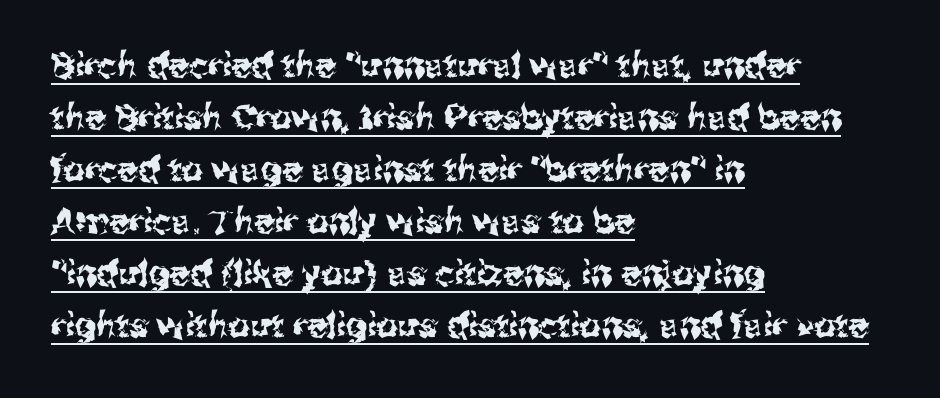
Varying glyph widths throughout — classic text-font behaviour. Look at the tracking — it's just the regular setting, nothing added. Line beginnings align vertically; line endings do not. In terms of letterform style, serifs are entirely absent. Glance below the letters and you will spot a drawn line.
